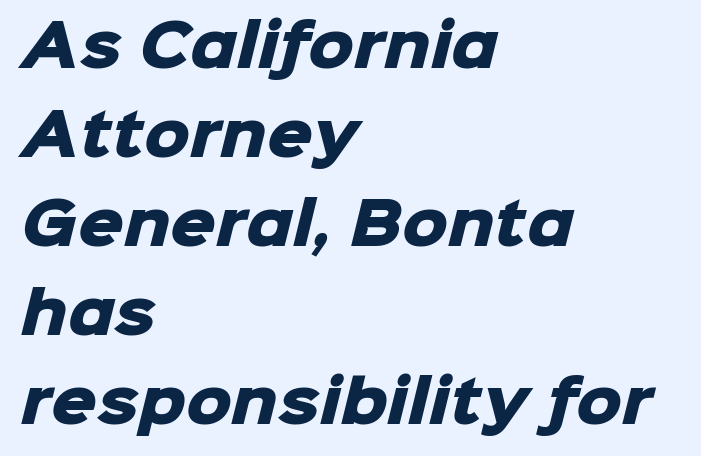
Q: Is the text bold? A: Yes.
Q: Is the typeface a serif or a sans-serif typeface? A: Sans-serif.
Q: Is the text underlined? A: No.
Q: How is the paragraph aligned? A: Left-aligned.
Q: Is the spacing between letters normal or unusually wide? A: Normal.
Q: Is the spacing between lines tight, normal or loose? A: Normal.
Q: Width (condensed, normal, or wide)? A: Normal.
Q: Stroke contrast? A: Low.
Q: x-height? A: Medium.
Q: Monospaced? A: No.
